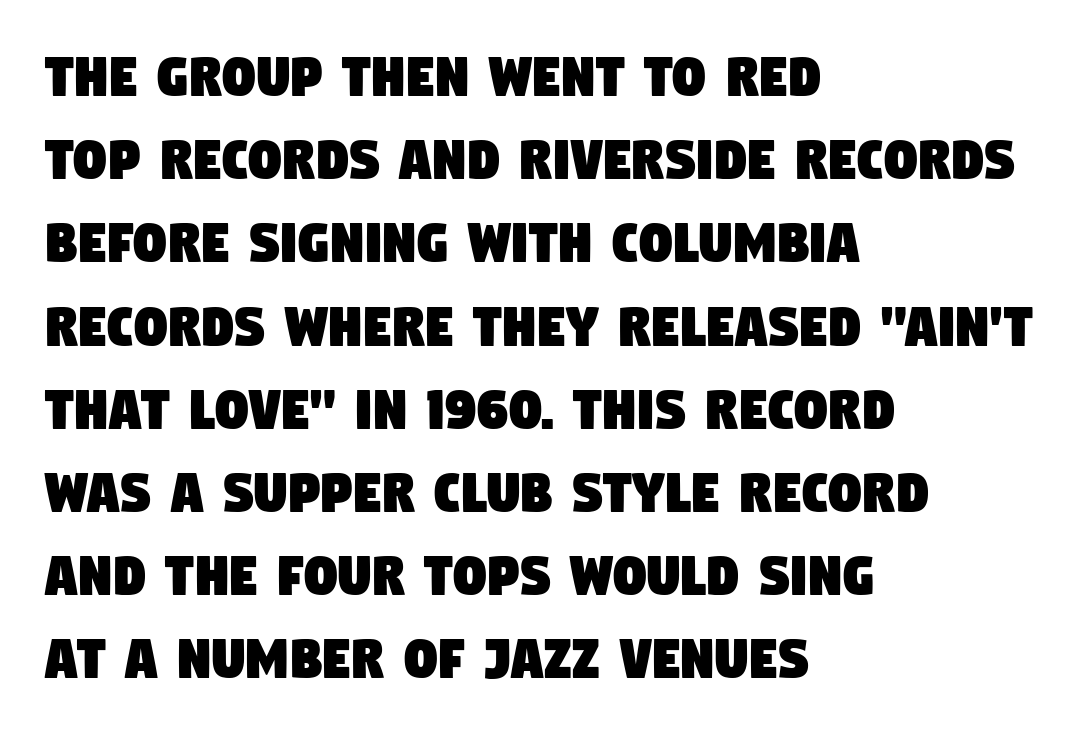
Q: Is the typeface a serif or a sans-serif typeface? A: Sans-serif.
Q: Is the text underlined? A: No.
Q: How is the paragraph aligned? A: Left-aligned.
Q: Is the spacing between letters normal or unusually wide? A: Normal.
Q: Is the spacing between lines tight, normal or loose? A: Normal.
Q: Width (condensed, normal, or wide)? A: Condensed.
Q: Stroke contrast? A: Low.
Q: x-height? A: Large.
Q: Monospaced? A: No.
